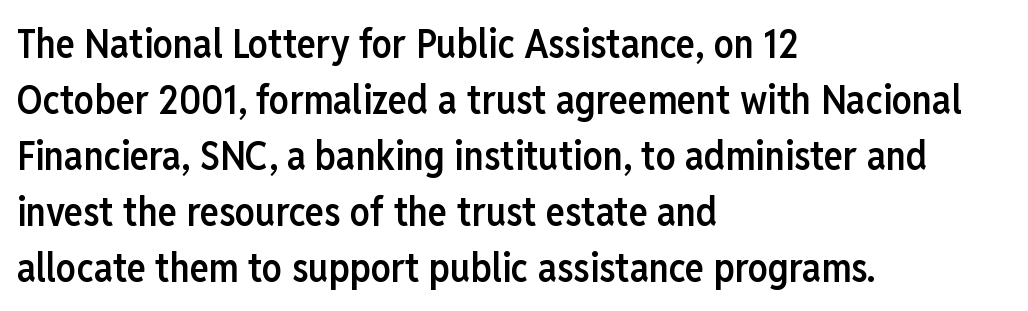
{"serif": "no", "italic": "no", "bold": "semi", "weight": "semibold", "width": "condensed", "stroke_contrast": "low", "x_height": "medium", "monospaced": "no", "underline": "no", "align": "left", "line_spacing": "normal", "line_spacing_ratio": 1.4, "letter_spacing": "normal", "letter_spacing_em": 0.0, "glyph_px": 40}
